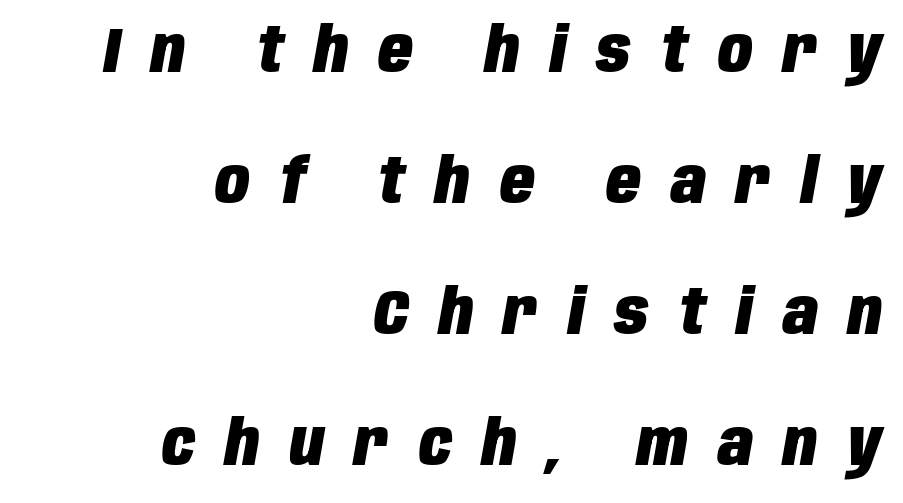
The image shows 63 px heavy, condensed type, italic (leaning right); set right-aligned, loose line spacing (2.08x), unusually wide letter spacing (+0.48 em), not underlined; low stroke contrast and a large x-height.
